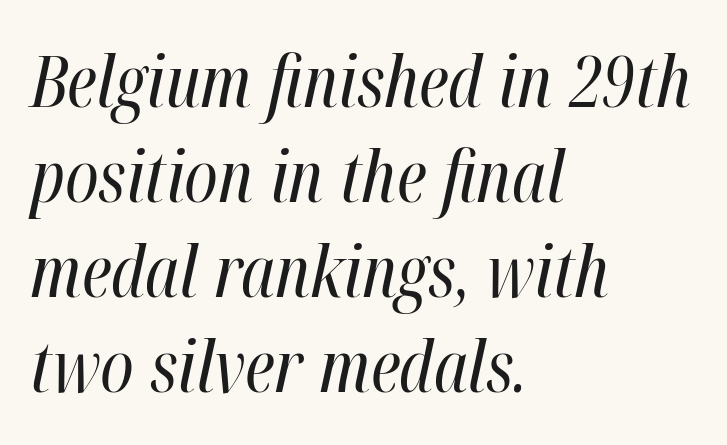
The passage shown has conventional tracking throughout. A clean baseline with only descenders dipping below it. The axis of the letterforms is tilted away from vertical. Layout note: lines flush left. One glance says typical: line gaps are just what's usual. Proportional: the letters do not fall into vertical columns.
